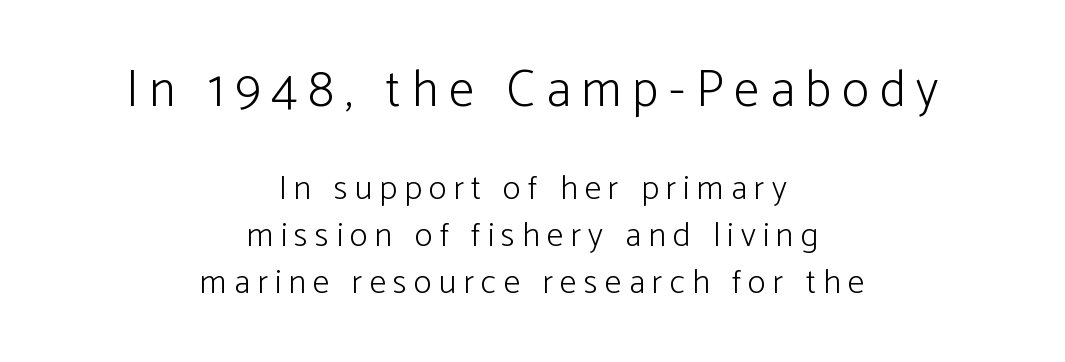
Q: Is the text bold? A: No.
Q: Is the text italic (slanted)? A: No, it is upright.
Q: Is the typeface a serif or a sans-serif typeface? A: Sans-serif.
Q: Is the text underlined? A: No.
Q: How is the paragraph aligned? A: Centered.
Q: Is the spacing between letters normal or unusually wide? A: Unusually wide.
Q: Is the spacing between lines tight, normal or loose? A: Normal.
Q: Which block of text is set in a larger size, the first (top) or the second (bottom)? A: The first (top) one.
Q: Width (condensed, normal, or wide)? A: Normal.
Q: Stroke contrast? A: Low.
Q: x-height? A: Medium.
Q: Monospaced? A: No.
